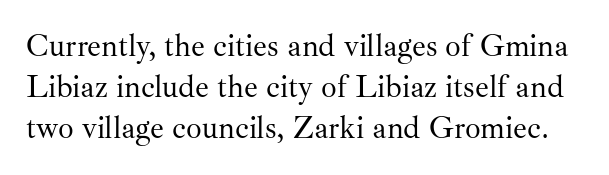
{"serif": "yes", "italic": "no", "bold": "no", "weight": "regular", "width": "normal", "stroke_contrast": "medium", "x_height": "small", "monospaced": "no", "underline": "no", "line_spacing": "normal", "line_spacing_ratio": 1.33, "letter_spacing": "normal", "letter_spacing_em": 0.0, "glyph_px": 31}
